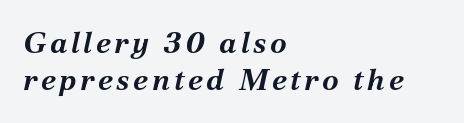
The image shows 30 px bold type, italic (leaning right); set left-aligned, normal line spacing (1.25x), not underlined; medium stroke contrast and a medium x-height.
